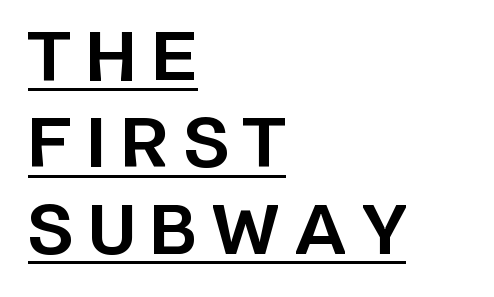
Caption: lettering with a line underneath. This is sans-serif lettering, the kind often seen on screens and signage. Note the varied advance widths — an 'i' is clearly narrower than an 'm'. A typesetter would call this heavily tracked-out type. Stroke thickness is high; the sample reads as a true bold. In CSS terms this would be text-align: left.
